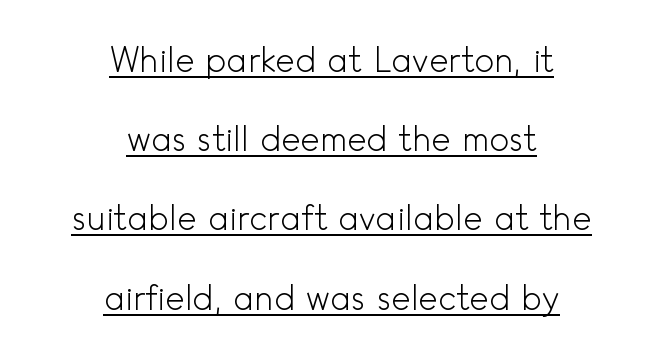
Q: Is the text bold? A: No.
Q: Is the text italic (slanted)? A: No, it is upright.
Q: Is the typeface a serif or a sans-serif typeface? A: Sans-serif.
Q: Is the text underlined? A: Yes.
Q: How is the paragraph aligned? A: Centered.
Q: Is the spacing between letters normal or unusually wide? A: Normal.
Q: Is the spacing between lines tight, normal or loose? A: Loose.
Q: Width (condensed, normal, or wide)? A: Normal.
Q: x-height? A: Small.
Q: Monospaced? A: No.
